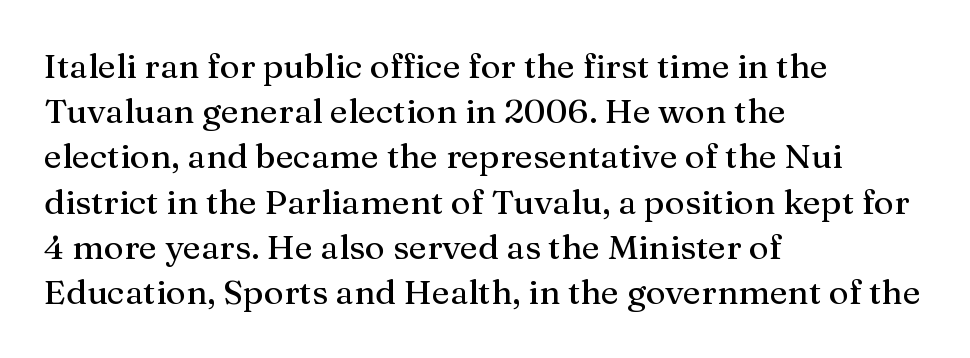
The image shows 34 px serif type, upright; set left-aligned, normal line spacing (1.33x), normal letter spacing, not underlined; medium stroke contrast and a medium x-height.
